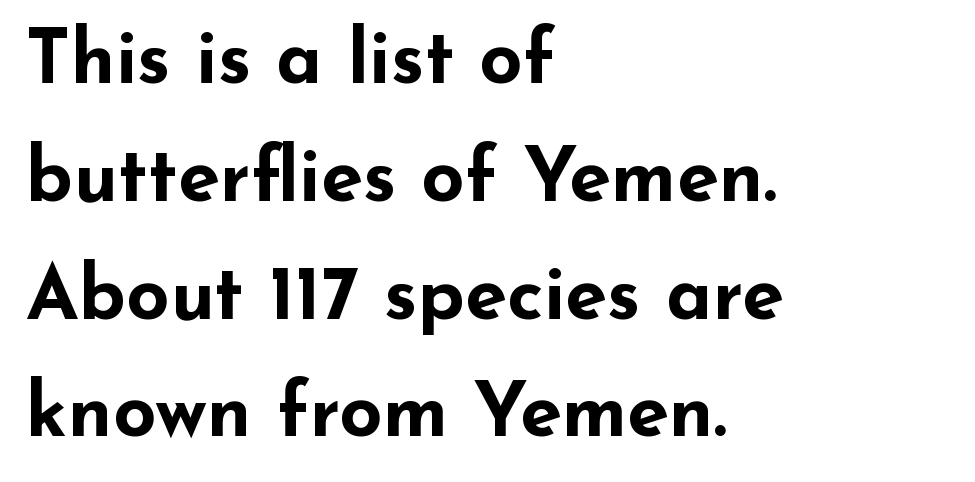
{"serif": "no", "italic": "no", "bold": "yes", "weight": "bold", "width": "wide", "stroke_contrast": "low", "x_height": "small", "monospaced": "no", "underline": "no", "align": "left", "line_spacing": "normal", "line_spacing_ratio": 1.55, "letter_spacing": "normal", "letter_spacing_em": 0.0, "glyph_px": 76}
